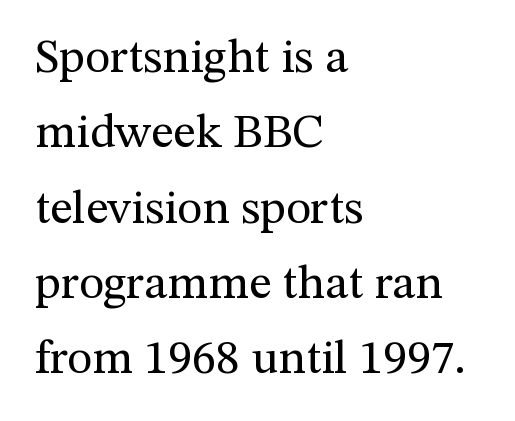
The image shows 48 px regular-weight serif type, upright; set left-aligned, normal line spacing (1.57x), normal letter spacing, not underlined; medium stroke contrast and a medium x-height.
